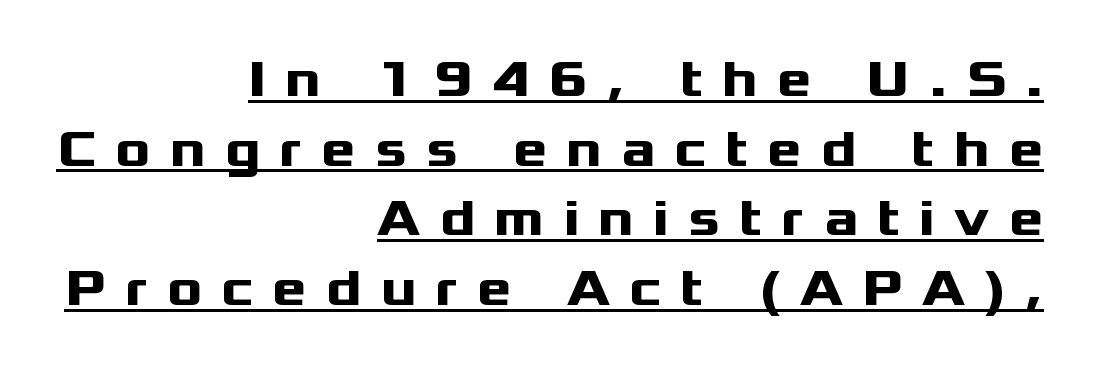
{"serif": "no", "italic": "no", "bold": "yes", "weight": "heavy", "width": "wide", "stroke_contrast": "medium", "x_height": "medium", "monospaced": "no", "underline": "yes", "align": "right", "line_spacing": "normal", "line_spacing_ratio": 1.34, "letter_spacing": "wide", "letter_spacing_em": 0.37, "glyph_px": 52}
